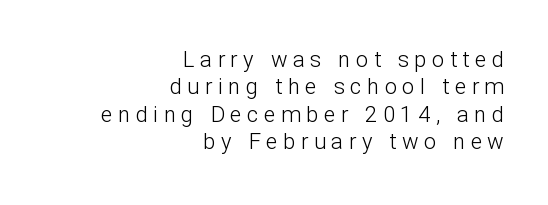
The image shows 22 px text type, upright; set right-aligned, line spacing 1.24x, unusually wide letter spacing (+0.25 em), not underlined.
